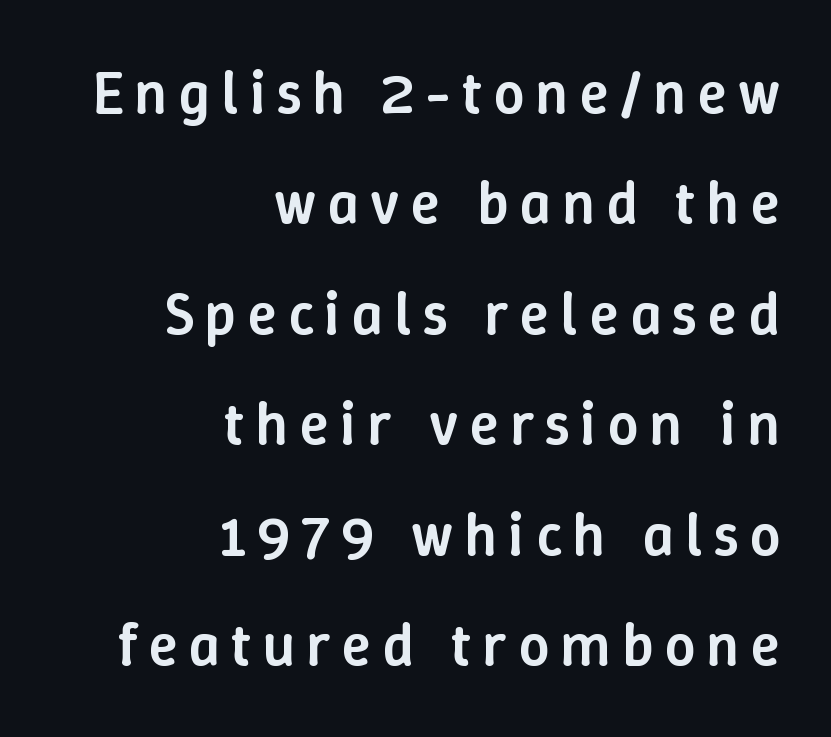
{"italic": "no", "bold": "semi", "weight": "semibold", "width": "normal", "stroke_contrast": "low", "x_height": "medium", "monospaced": "no", "underline": "no", "align": "right", "line_spacing_ratio": 1.81, "glyph_px": 61}
